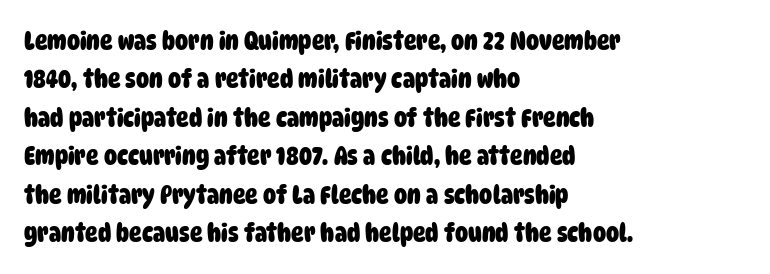
Check the space under the baseline: it is left empty. Spacing between characters is what you'd get straight out of the box. If you measured baseline to baseline, you'd find a middling distance. As a designer I'd log this as weight 700, bold. The paragraph shown leans on its left margin.
